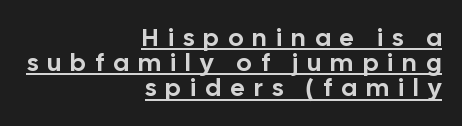
The image shows 25 px text type, upright; set right-aligned, tight line spacing (1.01x), unusually wide letter spacing (+0.38 em), underlined.
